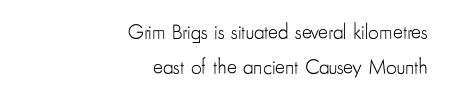
Q: Is the text bold? A: No.
Q: Is the text italic (slanted)? A: No, it is upright.
Q: Is the text underlined? A: No.
Q: How is the paragraph aligned? A: Right-aligned.
Q: Is the spacing between letters normal or unusually wide? A: Normal.
Q: Is the spacing between lines tight, normal or loose? A: Normal.
